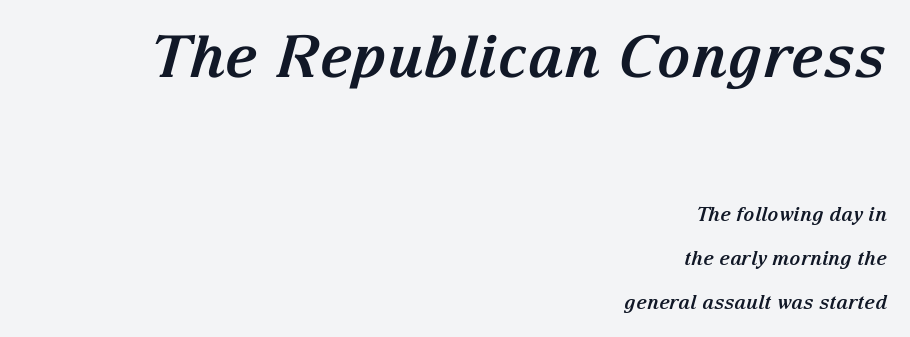
Bigger letters appear in the top chunk; the bottom chunk is reduced. You'd pick this weight for a headline — it's a proper bold. Looks like regular typesetting: each glyph gets only the width it needs. Tall strokes in this sample are angled rather than plumb. These lines are set flush right with a ragged left edge. A clean baseline with only descenders dipping below it.
